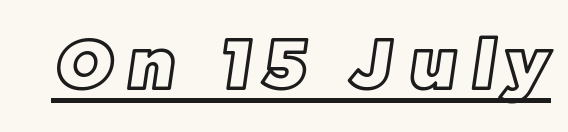
The lettering is marked with a stroke running underneath it. Do the characters align in a grid? No, the font is proportional. In terms of letterspacing, this is a distinctly airy, spread setting.
